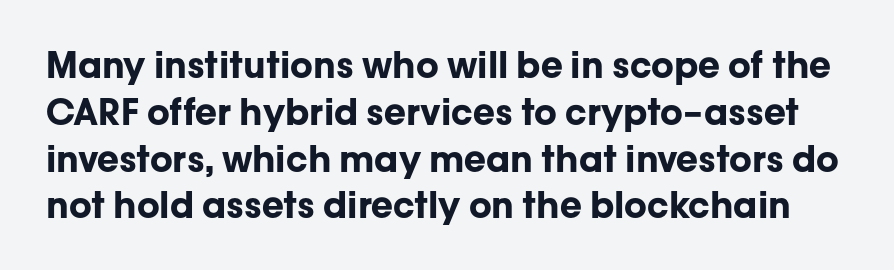
Q: Is the text bold? A: Yes.
Q: Is the text italic (slanted)? A: No, it is upright.
Q: Is the typeface a serif or a sans-serif typeface? A: Sans-serif.
Q: Is the text underlined? A: No.
Q: Is the spacing between letters normal or unusually wide? A: Normal.
Q: Is the spacing between lines tight, normal or loose? A: Normal.
Q: Width (condensed, normal, or wide)? A: Normal.
Q: Stroke contrast? A: Low.
Q: x-height? A: Medium.
Q: Monospaced? A: No.
